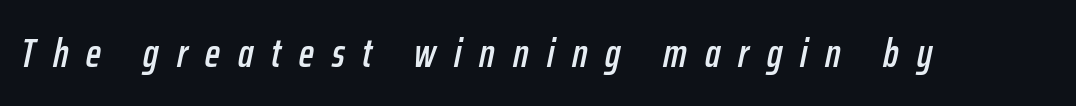
You could not count columns in this text — the font is proportionally spaced. Is the letter spacing exaggerated? Yes — the characters are pushed far apart. Letters rest on an invisible, unmarked baseline. The text carries the slant typical of an italic or oblique font.
